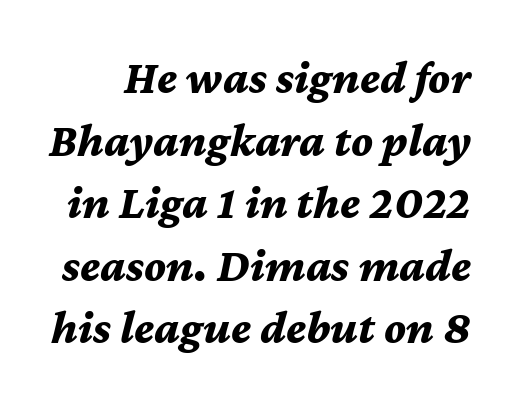
If you measured baseline to baseline, you'd find a middling distance. Descenders are the only things crossing below the line. Compared with typical body copy, the letter spacing here is the same. Plenty of ink on the page — the face is bold. You could not count columns in this text — the font is proportionally spaced.
